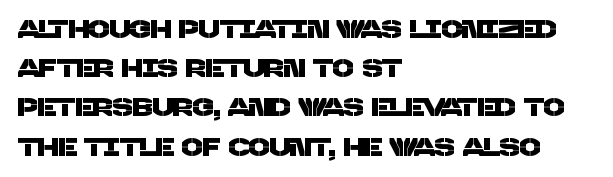
Q: Is the text underlined? A: No.
Q: How is the paragraph aligned? A: Left-aligned.
Q: Is the spacing between letters normal or unusually wide? A: Normal.
Q: Is the spacing between lines tight, normal or loose? A: Normal.
